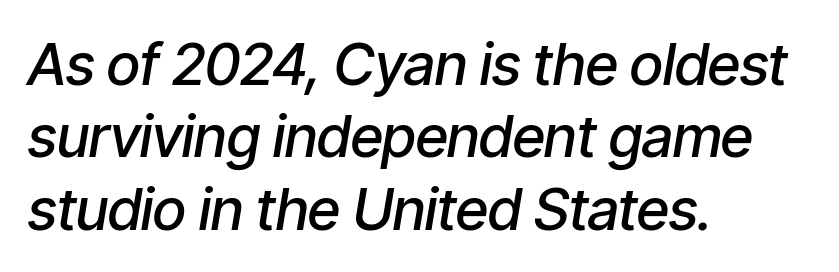
{"italic": "yes", "lean": "right", "slant_degrees": 9, "bold": "semi", "weight": "semibold", "width": "condensed", "stroke_contrast": "low", "x_height": "medium", "monospaced": "no", "underline": "no", "align": "left", "line_spacing": "normal", "line_spacing_ratio": 1.25, "letter_spacing": "normal", "letter_spacing_em": 0.0, "glyph_px": 58}
